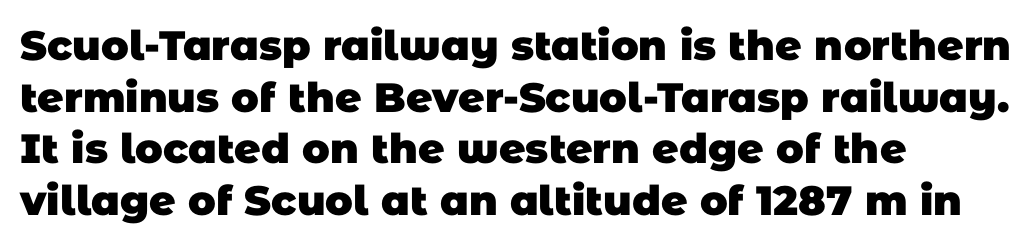
Q: Is the text bold? A: Yes.
Q: Is the typeface a serif or a sans-serif typeface? A: Sans-serif.
Q: Is the text underlined? A: No.
Q: How is the paragraph aligned? A: Left-aligned.
Q: Is the spacing between letters normal or unusually wide? A: Normal.
Q: Is the spacing between lines tight, normal or loose? A: Normal.
Q: Width (condensed, normal, or wide)? A: Normal.
Q: Stroke contrast? A: Low.
Q: x-height? A: Large.
Q: Monospaced? A: No.
